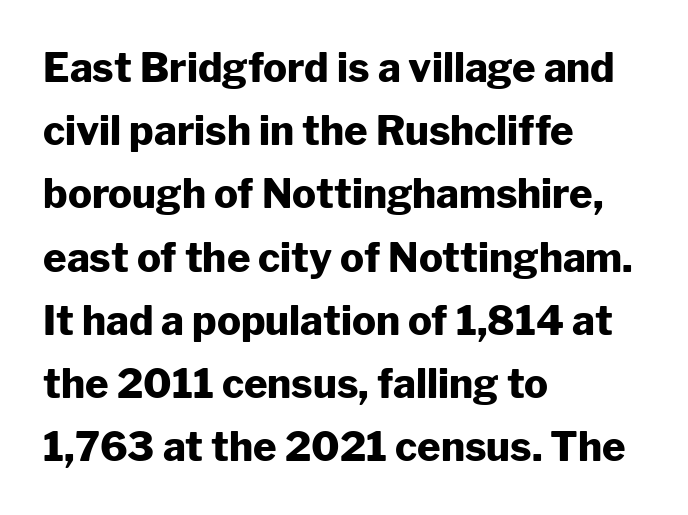
Clear beneath every line of the passage. A typesetter would call this proportional, since set widths differ per character. Are there feet on the stems? There aren't — it's a sans. Characters follow at the spacing the type designer built in.
